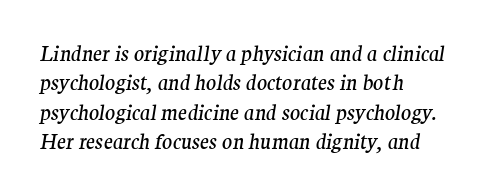
In terms of letterspacing, this is plain default setting. Descenders are the only things crossing below the line. Every character sits at an angle, as italics do. Is the block centered? No — it sits flush against the left margin. Stems here are at most as thick as an everyday book face.
